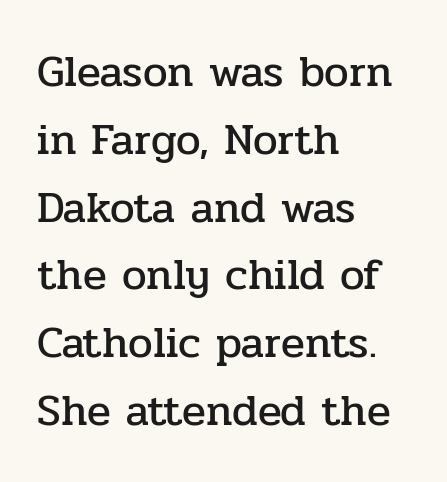
{"serif": "yes", "italic": "no", "width": "normal", "stroke_contrast": "low", "x_height": "medium", "monospaced": "no", "underline": "no", "align": "left", "line_spacing": "normal", "line_spacing_ratio": 1.54, "letter_spacing": "normal", "letter_spacing_em": 0.0, "glyph_px": 44}
